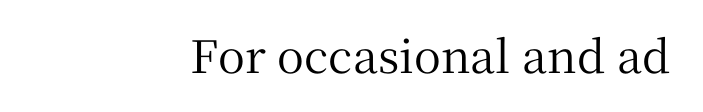
Q: Is the text italic (slanted)? A: No, it is upright.
Q: Is the typeface a serif or a sans-serif typeface? A: Serif.
Q: Is the text underlined? A: No.
Q: Is the spacing between letters normal or unusually wide? A: Normal.
Q: Width (condensed, normal, or wide)? A: Normal.
Q: Stroke contrast? A: Medium.
Q: x-height? A: Medium.
Q: Monospaced? A: No.
